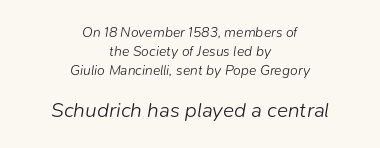
A clean baseline with only descenders dipping below it. Think standard paragraph weight, or any step lighter than that. Each line is balanced around a shared central axis. Two sizes are in play, and the larger belongs to the second block. Glyph-to-glyph distance matches everyday printed text.
